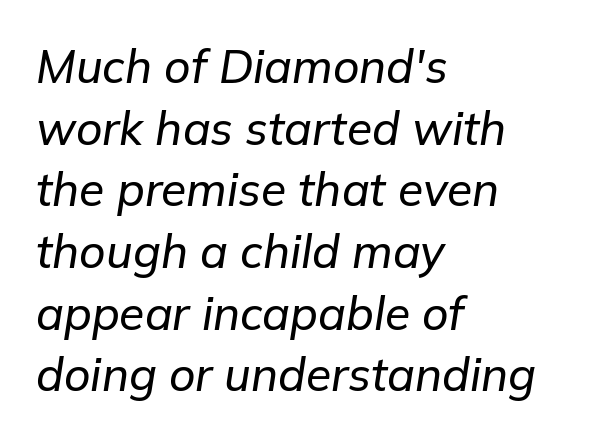
Just letters on the line, the space beneath them empty. This sample has the flowing, uneven cadence of proportional lettering. Slanted lettering throughout. Line beginnings align vertically; line endings do not. The line-height multiplier appears to be the usual default. Standard letterfit; no display-style spreading of the glyphs.
